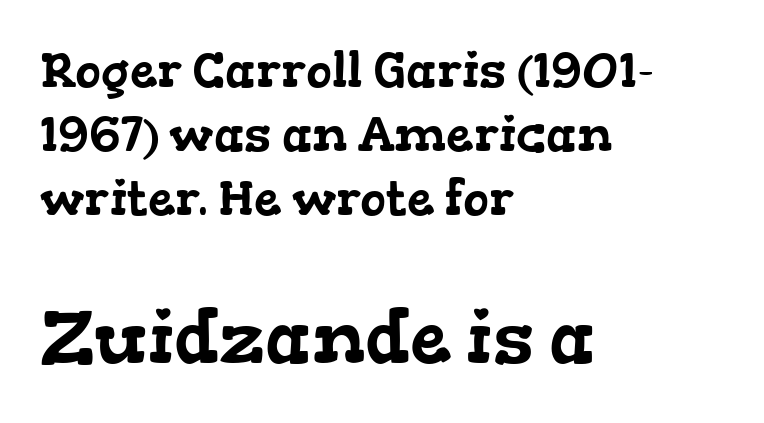
The image shows 74 px wide serif type; set left-aligned, normal line spacing (1.31x), normal letter spacing, not underlined; the second (bottom) block is 1.51x larger; low stroke contrast and a medium x-height.
